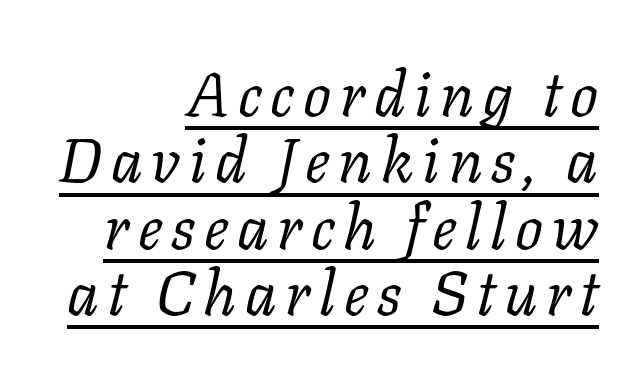
{"serif": "yes", "italic": "yes", "lean": "right", "slant_degrees": 11, "bold": "no", "weight": "regular", "width": "normal", "stroke_contrast": "low", "x_height": "medium", "monospaced": "no", "underline": "yes", "align": "right", "line_spacing": "tight", "line_spacing_ratio": 1.07, "glyph_px": 62}
